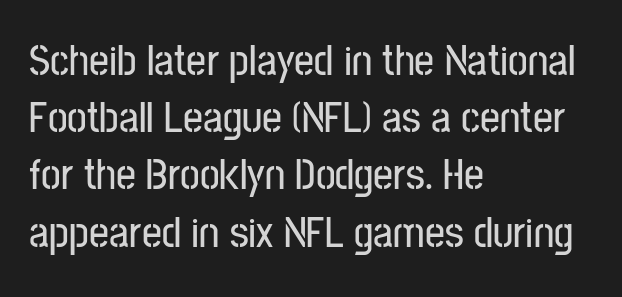
The image shows 44 px condensed sans-serif type, upright; set left-aligned, normal line spacing (1.3x), normal letter spacing, not underlined; low stroke contrast and a medium x-height.
